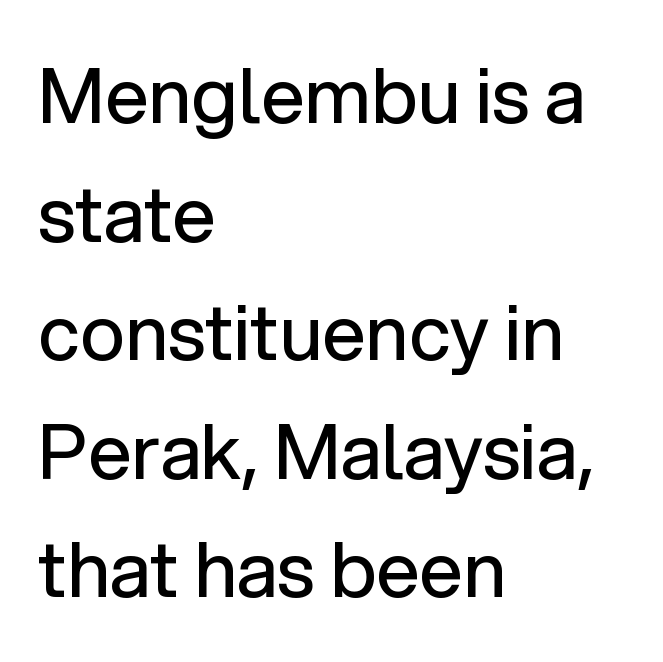
Q: Is the text bold? A: No.
Q: Is the text italic (slanted)? A: No, it is upright.
Q: Is the typeface a serif or a sans-serif typeface? A: Sans-serif.
Q: Is the text underlined? A: No.
Q: How is the paragraph aligned? A: Left-aligned.
Q: Is the spacing between letters normal or unusually wide? A: Normal.
Q: Is the spacing between lines tight, normal or loose? A: Normal.
Q: Width (condensed, normal, or wide)? A: Normal.
Q: Stroke contrast? A: Low.
Q: x-height? A: Medium.
Q: Monospaced? A: No.
